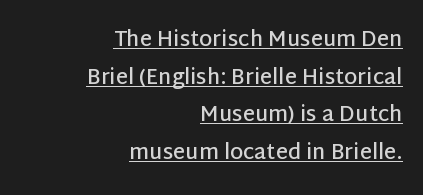
{"italic": "no", "bold": "semi", "underline": "yes", "align": "right", "line_spacing_ratio": 1.79, "letter_spacing": "normal", "letter_spacing_em": 0.0, "glyph_px": 21}
